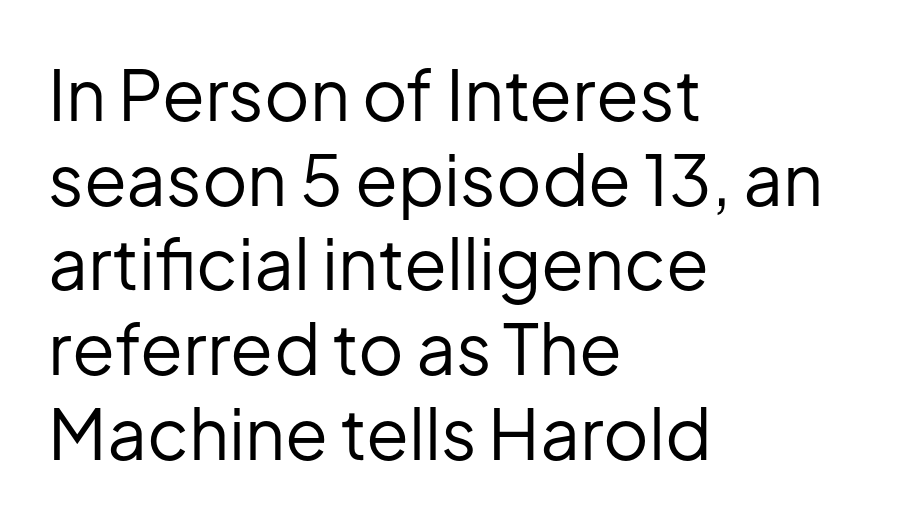
The font family rendered here belongs to the sans-serif group. The typography opts for an upright posture over an oblique one. Rule under the text: the space is simply empty. These glyphs show unthickened strokes, regular width or finer. These lines are rendered in a variable-pitch font.
